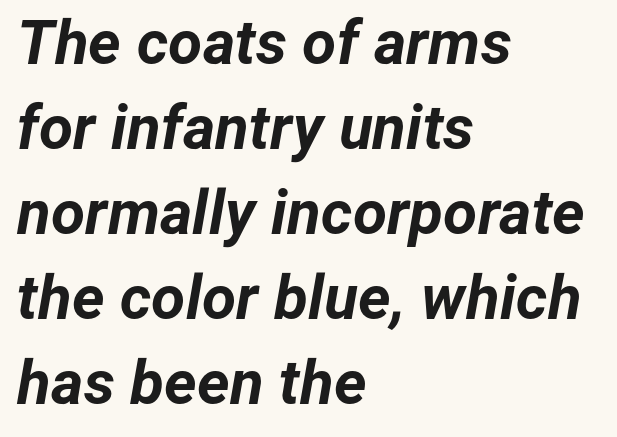
The image shows 62 px bold type, italic (leaning right); set left-aligned, normal line spacing (1.37x), normal letter spacing, not underlined; low stroke contrast and a medium x-height.
